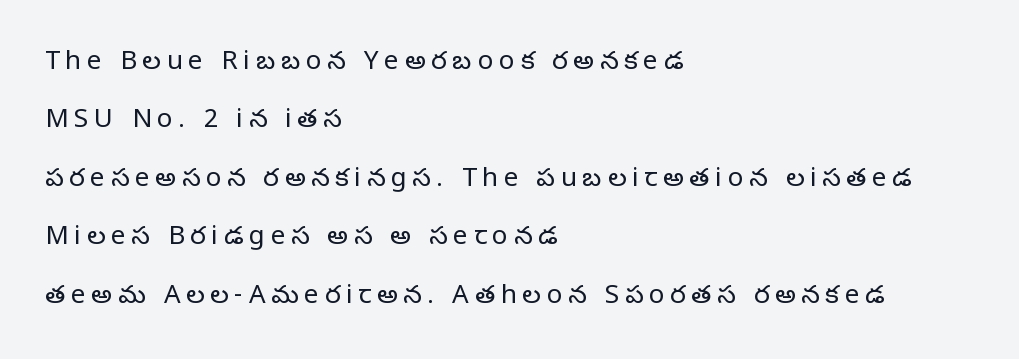
Q: Is the text bold? A: No.
Q: Is the text italic (slanted)? A: No, it is upright.
Q: Is the text underlined? A: No.
Q: How is the paragraph aligned? A: Left-aligned.
Q: Is the spacing between letters normal or unusually wide? A: Unusually wide.
Q: Is the spacing between lines tight, normal or loose? A: Loose.
